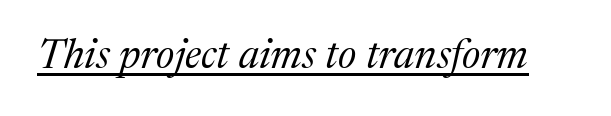
Each word holds together tightly as a unit, with standard inter-letter gaps. Emphasis-style slanted type is in use. Nothing heavy about these letters — not bold at all. You can see a thin bar hugging the bottom of the glyphs. Proportional: the letters do not fall into vertical columns.
